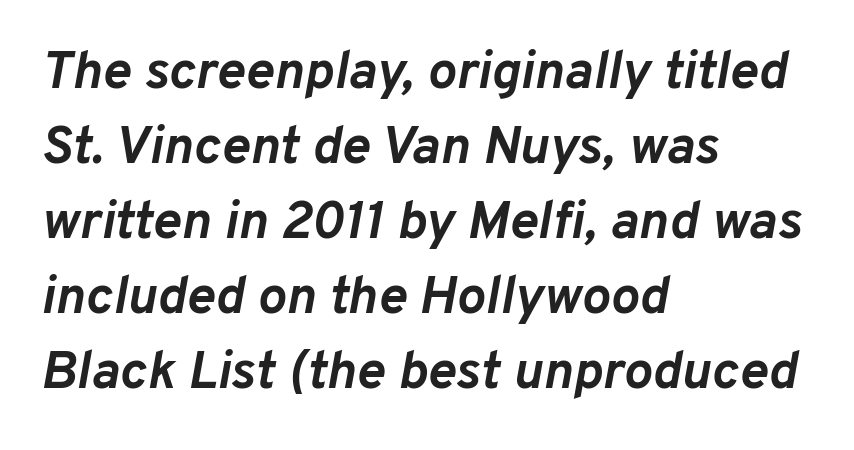
Q: Is the text bold? A: Yes.
Q: Is the text italic (slanted)? A: Yes, it leans right by about 10 degrees.
Q: Is the text underlined? A: No.
Q: How is the paragraph aligned? A: Left-aligned.
Q: Is the spacing between letters normal or unusually wide? A: Normal.
Q: Is the spacing between lines tight, normal or loose? A: Normal.
Q: Width (condensed, normal, or wide)? A: Normal.
Q: Stroke contrast? A: Low.
Q: x-height? A: Medium.
Q: Monospaced? A: No.
